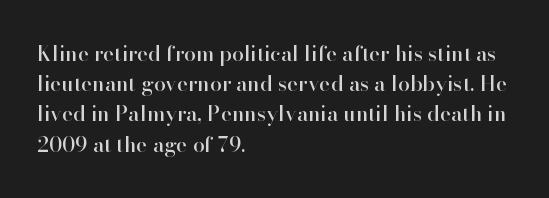
Q: Is the text italic (slanted)? A: No, it is upright.
Q: Is the text underlined? A: No.
Q: How is the paragraph aligned? A: Left-aligned.
Q: Is the spacing between letters normal or unusually wide? A: Normal.
Q: Is the spacing between lines tight, normal or loose? A: Normal.
